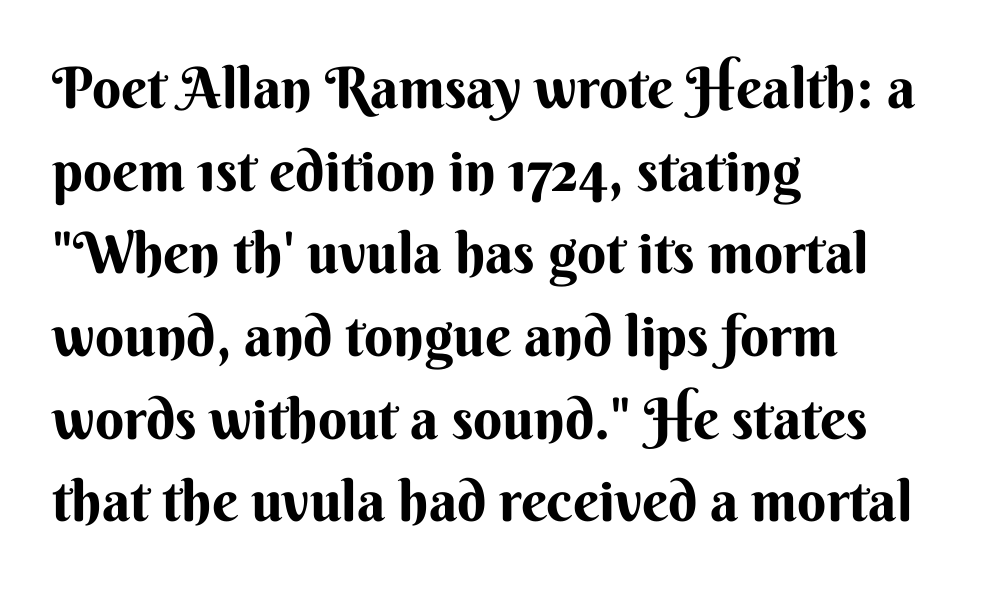
Note the varied advance widths — an 'i' is clearly narrower than an 'm'. Nobody touched the tracking dial on this one. Left-aligned paragraph, ragged on the right. Only glyphs here, with clear space below each row.
